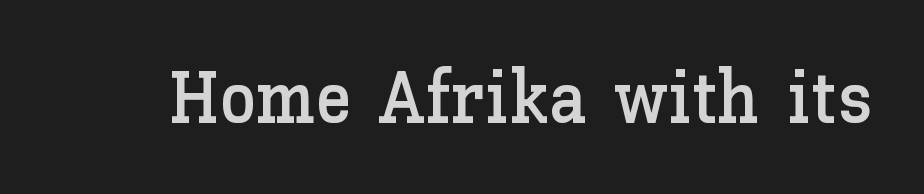
Q: Is the text italic (slanted)? A: No, it is upright.
Q: Is the text underlined? A: No.
Q: Is the spacing between letters normal or unusually wide? A: Normal.
Q: Width (condensed, normal, or wide)? A: Normal.
Q: Stroke contrast? A: Low.
Q: x-height? A: Medium.
Q: Monospaced? A: No.
